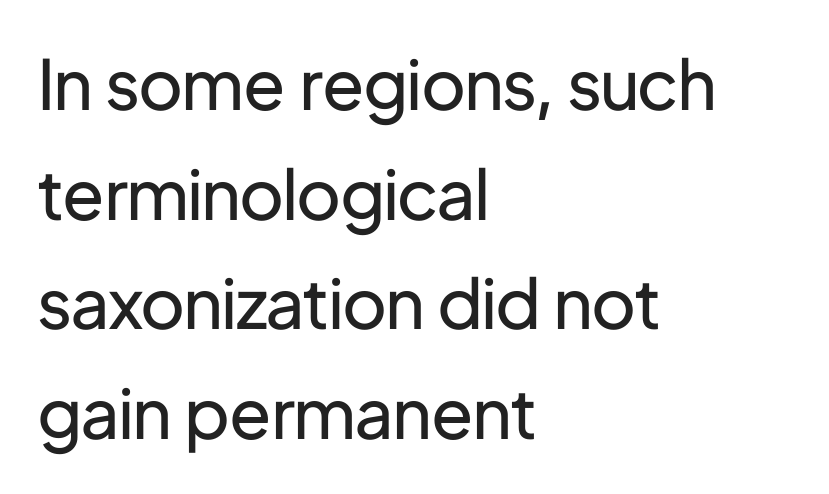
{"serif": "no", "italic": "no", "bold": "no", "weight": "regular", "width": "normal", "stroke_contrast": "low", "x_height": "medium", "monospaced": "no", "underline": "no", "align": "left", "line_spacing": "normal", "line_spacing_ratio": 1.59, "letter_spacing": "normal", "letter_spacing_em": 0.0, "glyph_px": 69}
